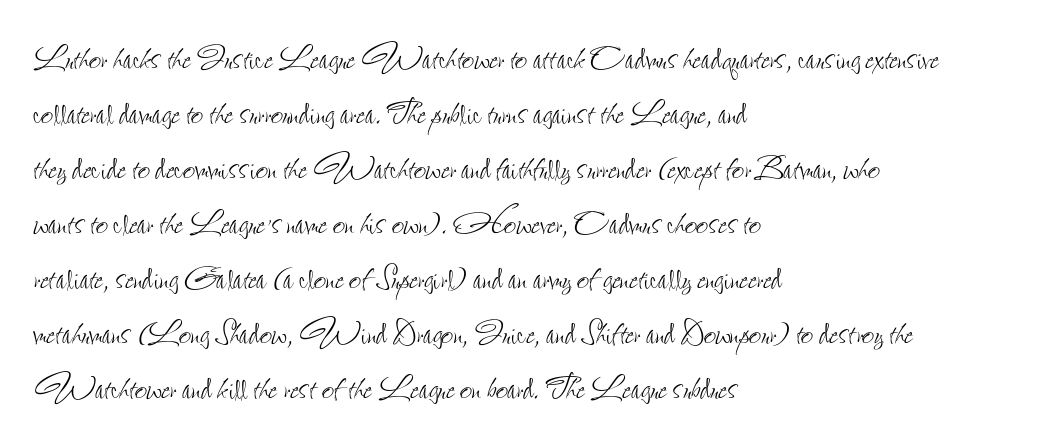
{"bold": "no", "weight": "thin", "width": "condensed", "stroke_contrast": "low", "x_height": "small", "monospaced": "no", "underline": "no", "align": "left", "line_spacing": "normal", "line_spacing_ratio": 1.28, "letter_spacing": "normal", "letter_spacing_em": 0.0, "glyph_px": 43}
